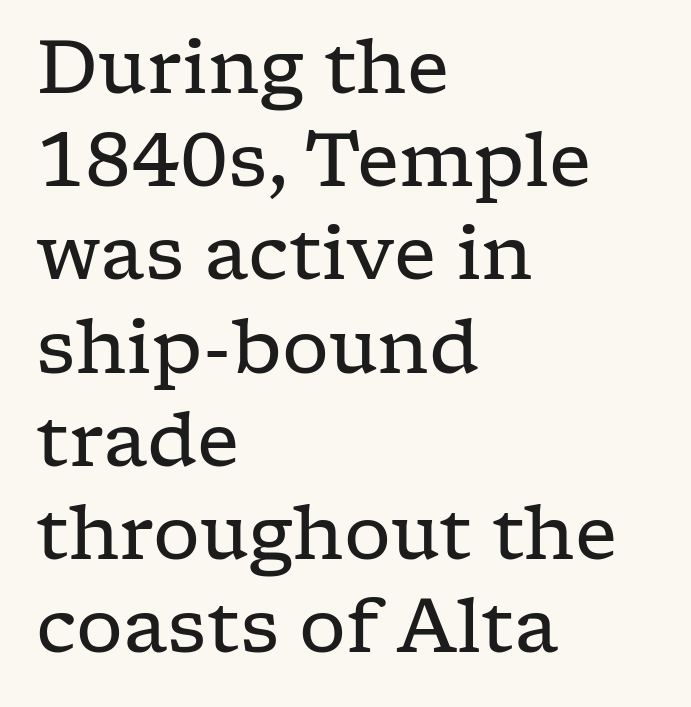
Q: Is the text bold? A: No.
Q: Is the text italic (slanted)? A: No, it is upright.
Q: Is the typeface a serif or a sans-serif typeface? A: Serif.
Q: Is the text underlined? A: No.
Q: How is the paragraph aligned? A: Left-aligned.
Q: Is the spacing between letters normal or unusually wide? A: Normal.
Q: Is the spacing between lines tight, normal or loose? A: Normal.
Q: Width (condensed, normal, or wide)? A: Wide.
Q: Stroke contrast? A: Low.
Q: x-height? A: Medium.
Q: Monospaced? A: No.
